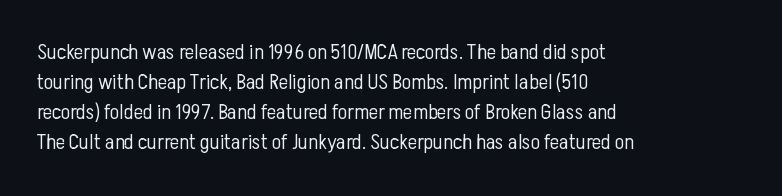
The letterforms sit shoulder to shoulder at normal distance. The space directly below the letters is spotless. Counters stay open thanks to moderate or lighter strokes. The vertical gap from one line to the next is medium. Ascenders rise straight up at ninety degrees. The ragged edge is on the right, which tells us the setting is flush left.
